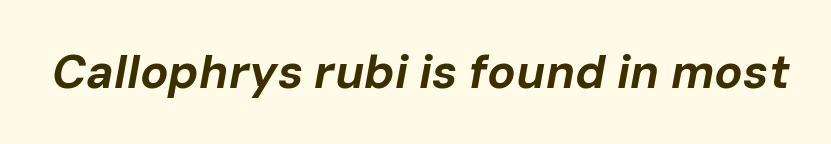
{"italic": "yes", "lean": "right", "slant_degrees": 10, "bold": "yes", "weight": "bold", "width": "normal", "stroke_contrast": "low", "x_height": "medium", "monospaced": "no", "underline": "no", "letter_spacing": "normal", "letter_spacing_em": 0.0, "glyph_px": 47}
